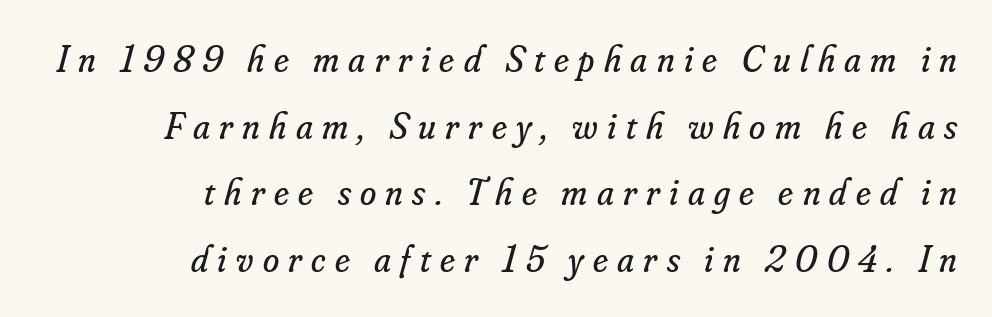
The image shows 37 px regular-weight serif type, italic (leaning right); set right-aligned, line spacing 1.8x, unusually wide letter spacing (+0.25 em), not underlined; low stroke contrast and a small x-height.
